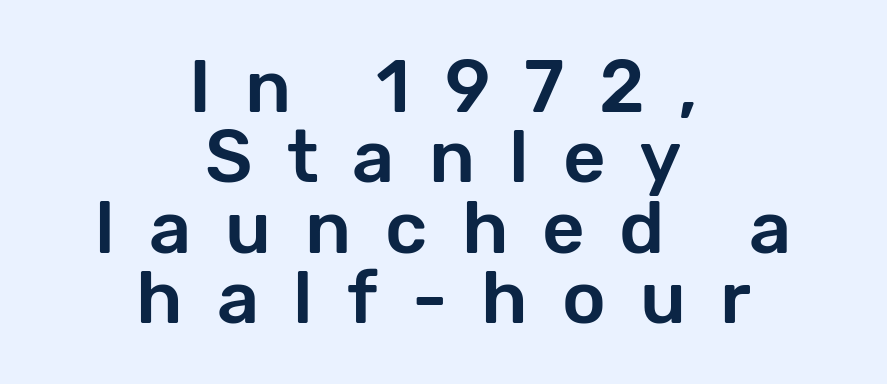
Letters rest on an invisible, unmarked baseline. You could not count columns in this text — the font is proportionally spaced. The line texture is sparse and dotted thanks to wide tracking. To sum up the face: it is a sans, with no serifs. The typesetter chose a symmetrical, centered arrangement here.
